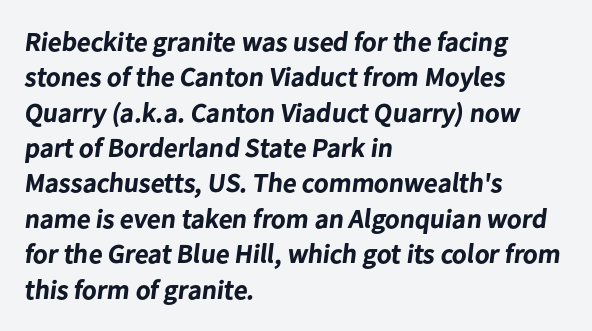
Q: Is the text bold? A: Yes.
Q: Is the text underlined? A: No.
Q: How is the paragraph aligned? A: Left-aligned.
Q: Is the spacing between letters normal or unusually wide? A: Normal.
Q: Is the spacing between lines tight, normal or loose? A: Normal.
